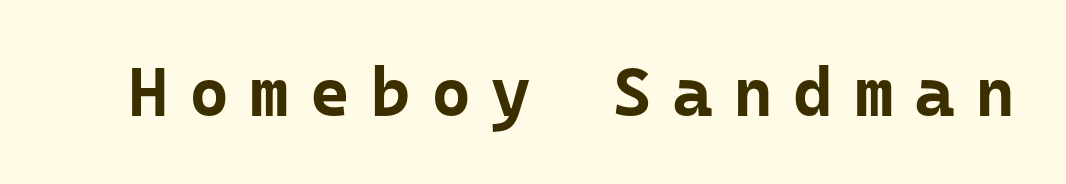
{"serif": "no", "italic": "no", "bold": "yes", "weight": "bold", "width": "normal", "stroke_contrast": "low", "x_height": "medium", "monospaced": "yes", "underline": "no", "letter_spacing": "wide", "letter_spacing_em": 0.29, "glyph_px": 69}
